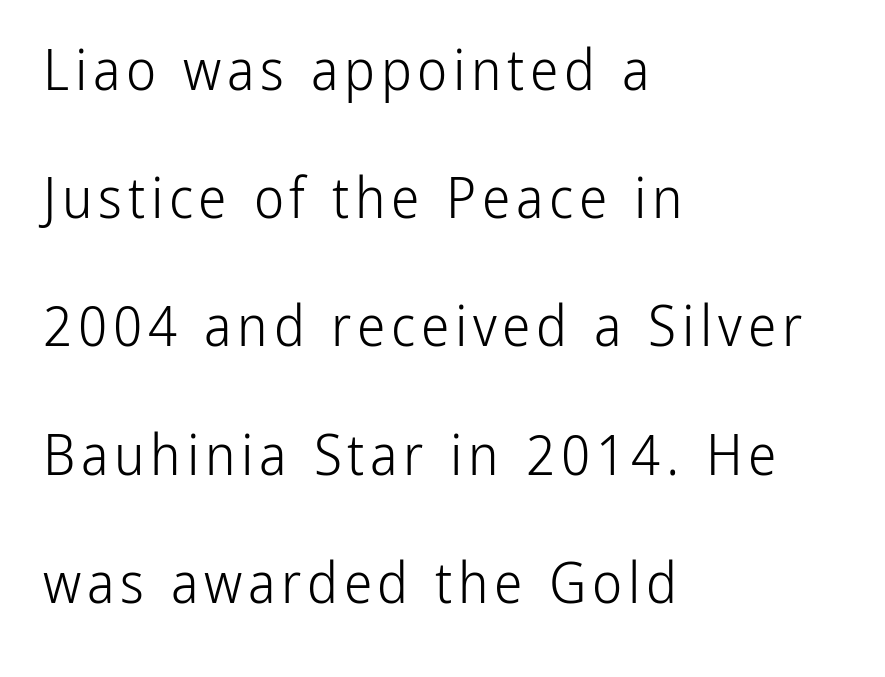
{"serif": "no", "italic": "no", "bold": "no", "weight": "light", "width": "condensed", "stroke_contrast": "low", "x_height": "medium", "monospaced": "no", "underline": "no", "align": "left", "line_spacing": "loose", "line_spacing_ratio": 2.25, "glyph_px": 57}
